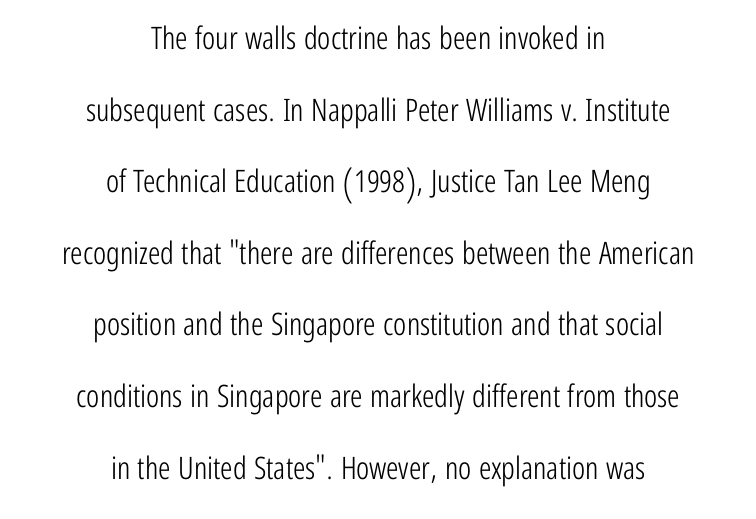
The image shows 31 px light, condensed sans-serif type, upright; set centered, loose line spacing (2.31x), normal letter spacing, not underlined; low stroke contrast and a medium x-height.
